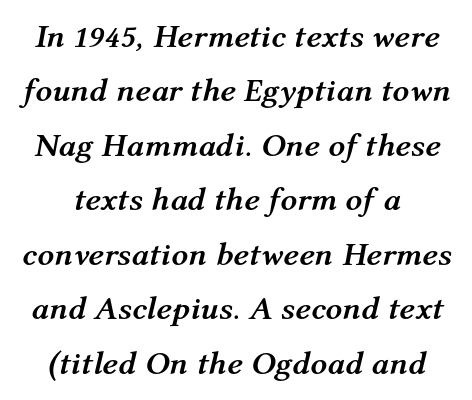
The image shows 33 px semibold type, italic (leaning right); set normal line spacing (1.65x), normal letter spacing, not underlined; medium stroke contrast and a medium x-height.
